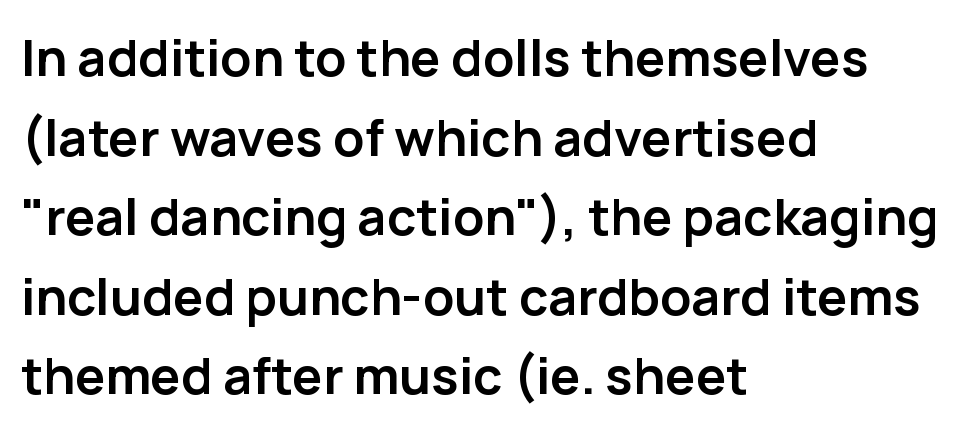
Q: Is the text bold? A: Yes.
Q: Is the text italic (slanted)? A: No, it is upright.
Q: Is the typeface a serif or a sans-serif typeface? A: Sans-serif.
Q: Is the text underlined? A: No.
Q: How is the paragraph aligned? A: Left-aligned.
Q: Is the spacing between letters normal or unusually wide? A: Normal.
Q: Is the spacing between lines tight, normal or loose? A: Normal.
Q: Width (condensed, normal, or wide)? A: Normal.
Q: Stroke contrast? A: Low.
Q: x-height? A: Medium.
Q: Monospaced? A: No.
